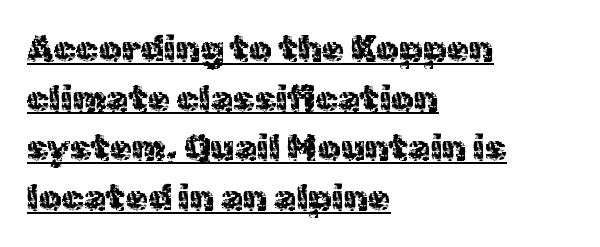
{"serif": "no", "italic": "no", "width": "normal", "x_height": "medium", "monospaced": "no", "underline": "yes", "align": "left", "line_spacing": "normal", "line_spacing_ratio": 1.38, "letter_spacing": "normal", "letter_spacing_em": 0.0, "glyph_px": 36}
